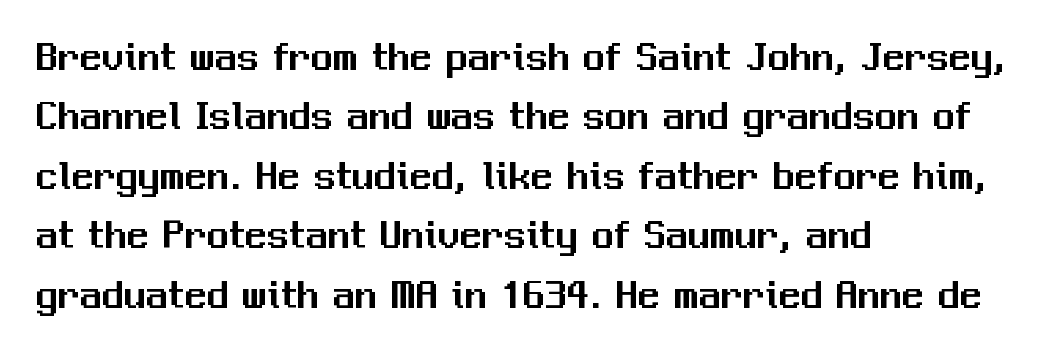
The image shows 44 px sans-serif type, upright; set left-aligned, normal line spacing (1.35x), normal letter spacing, not underlined; medium stroke contrast and a medium x-height.
